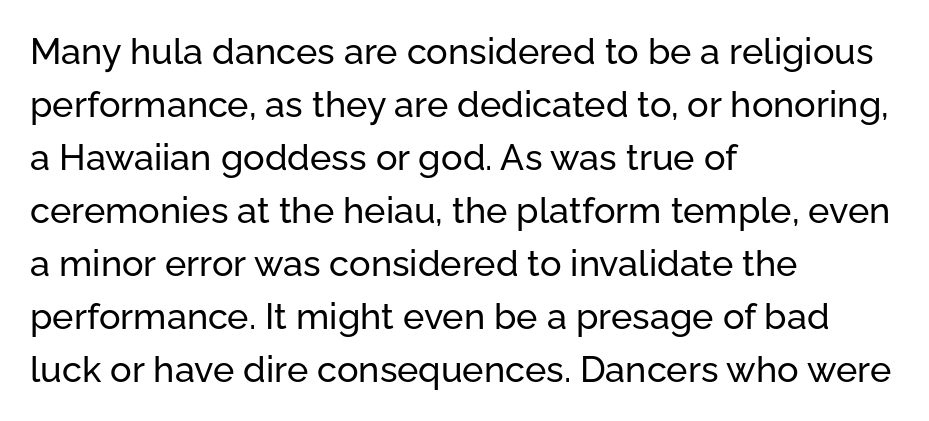
Q: Is the text italic (slanted)? A: No, it is upright.
Q: Is the typeface a serif or a sans-serif typeface? A: Sans-serif.
Q: Is the text underlined? A: No.
Q: How is the paragraph aligned? A: Left-aligned.
Q: Is the spacing between letters normal or unusually wide? A: Normal.
Q: Is the spacing between lines tight, normal or loose? A: Normal.
Q: Width (condensed, normal, or wide)? A: Normal.
Q: Stroke contrast? A: Low.
Q: x-height? A: Medium.
Q: Monospaced? A: No.
